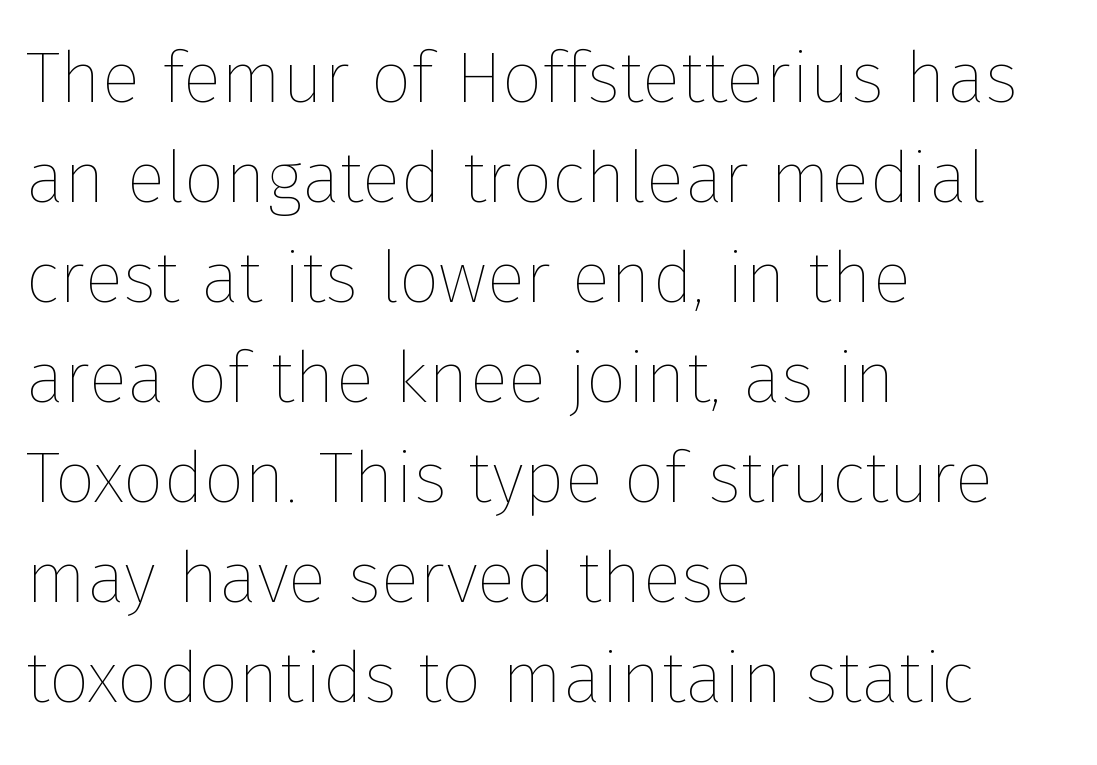
Q: Is the text bold? A: No.
Q: Is the text italic (slanted)? A: No, it is upright.
Q: Is the text underlined? A: No.
Q: How is the paragraph aligned? A: Left-aligned.
Q: Is the spacing between letters normal or unusually wide? A: Normal.
Q: Is the spacing between lines tight, normal or loose? A: Normal.
Q: Width (condensed, normal, or wide)? A: Normal.
Q: Stroke contrast? A: Low.
Q: x-height? A: Medium.
Q: Monospaced? A: No.
